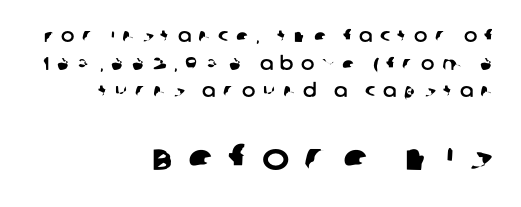
Typesetter's note — lower block bumped up in size, upper block left smaller. Compared with typical paragraphs, the rows here are spaced about the same. The gap between lines stays unmarked. In CSS terms this would be text-align: right. Loose tracking; the words dissolve into strings of separated letters. Font category for this specimen: sans-serif.
